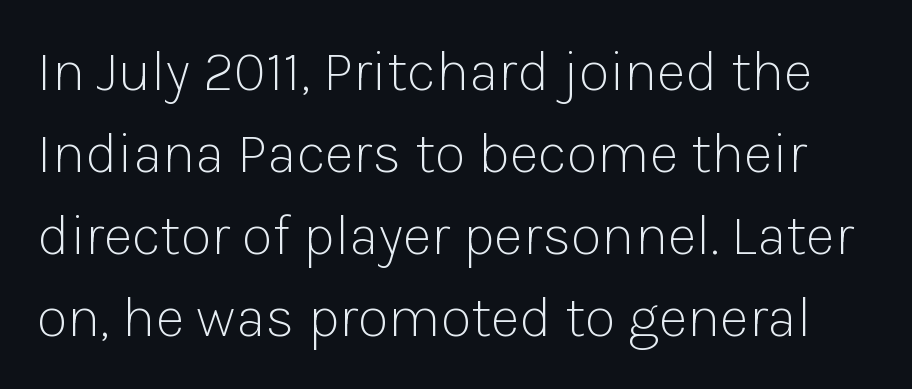
The face looks like a standard text weight, possibly lighter. Spacing verdict: proportional, widths tailored to each character. Is there much room between lines? A standard amount, neither cramped nor airy. Beneath every word, the page is bare. Nobody touched the tracking dial on this one. The letters stand straight up with perfectly vertical stems.
